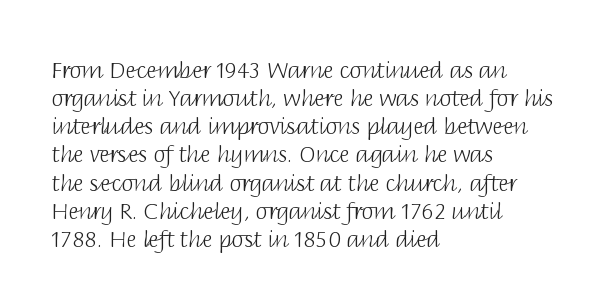
The image shows 22 px text type, upright; set left-aligned, normal line spacing (1.28x), normal letter spacing, not underlined.
